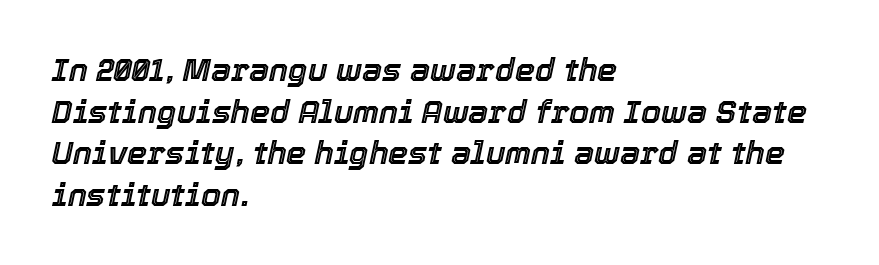
Q: Is the text italic (slanted)? A: Yes, it leans right by about 12 degrees.
Q: Is the text underlined? A: No.
Q: How is the paragraph aligned? A: Left-aligned.
Q: Is the spacing between letters normal or unusually wide? A: Normal.
Q: Is the spacing between lines tight, normal or loose? A: Normal.
Q: Width (condensed, normal, or wide)? A: Normal.
Q: x-height? A: Medium.
Q: Monospaced? A: No.
